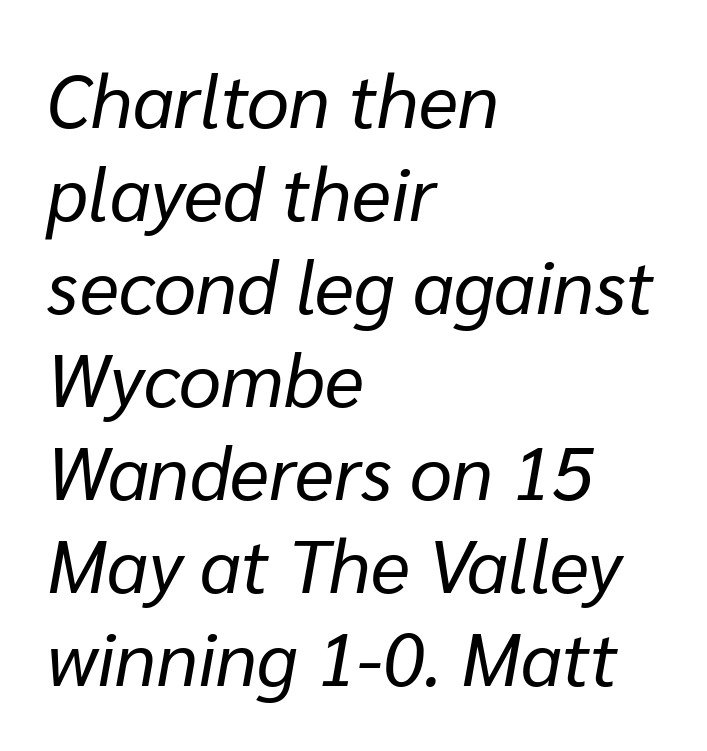
The letters advance in unequal steps, a hallmark of proportional type. Horizontal alignment here is leftward, the default for most running prose. Is the stroke heavy? The answer is a plain regular-or-lighter. Does the lettering tilt? It does — this is italic. The gap between lines stays unmarked. How are the letters spaced? Ordinarily, with no added tracking.
